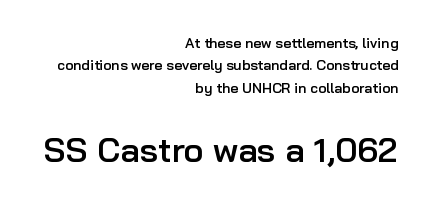
The image shows 34 px semibold sans-serif type, upright; set right-aligned, normal line spacing (1.59x), normal letter spacing, not underlined; the second (bottom) block is 2.43x larger; low stroke contrast and a medium x-height.
